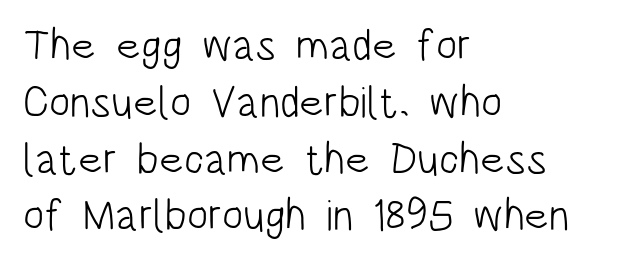
Q: Is the text bold? A: No.
Q: Is the text italic (slanted)? A: No, it is upright.
Q: Is the typeface a serif or a sans-serif typeface? A: Sans-serif.
Q: Is the text underlined? A: No.
Q: How is the paragraph aligned? A: Left-aligned.
Q: Is the spacing between letters normal or unusually wide? A: Normal.
Q: Is the spacing between lines tight, normal or loose? A: Normal.
Q: Width (condensed, normal, or wide)? A: Condensed.
Q: Stroke contrast? A: Low.
Q: x-height? A: Large.
Q: Monospaced? A: No.
